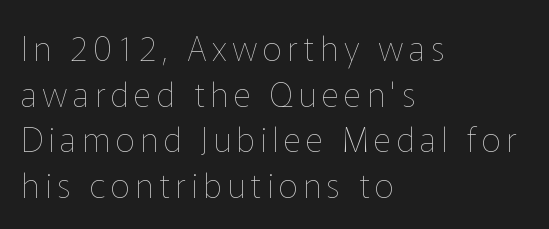
{"italic": "no", "bold": "no", "weight": "thin", "width": "normal", "stroke_contrast": "low", "x_height": "medium", "monospaced": "no", "underline": "no", "align": "left", "line_spacing": "normal", "line_spacing_ratio": 1.34, "glyph_px": 34}
